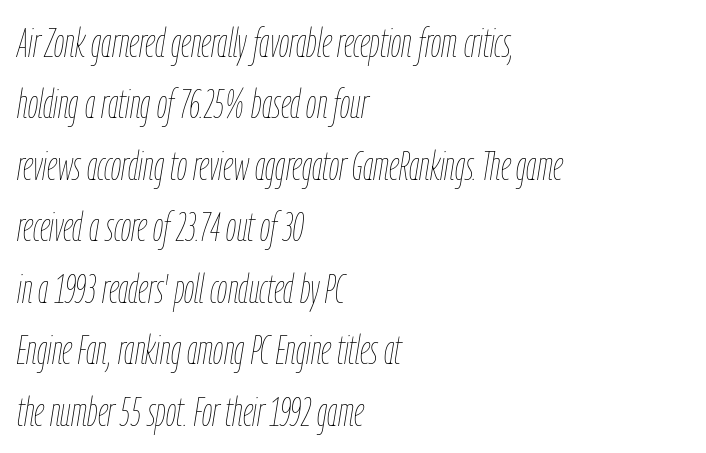
{"italic": "yes", "lean": "right", "slant_degrees": 9, "bold": "no", "weight": "thin", "width": "condensed", "stroke_contrast": "low", "x_height": "medium", "monospaced": "no", "underline": "no", "align": "left", "line_spacing": "normal", "line_spacing_ratio": 1.5, "letter_spacing": "normal", "letter_spacing_em": 0.0, "glyph_px": 41}
